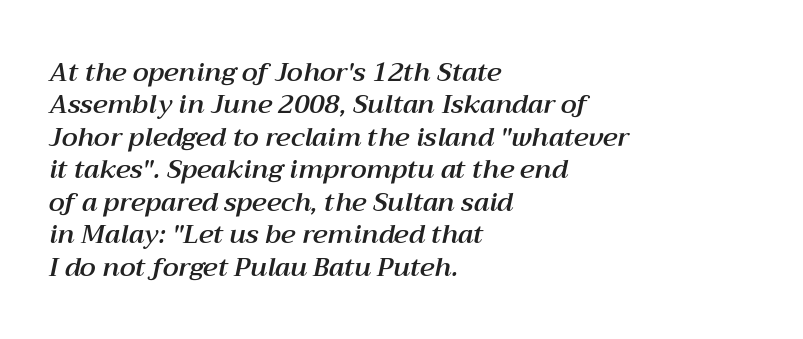
{"italic": "yes", "lean": "right", "slant_degrees": 12, "underline": "no", "align": "left", "line_spacing": "normal", "line_spacing_ratio": 1.25, "letter_spacing": "normal", "letter_spacing_em": 0.0, "glyph_px": 26}
